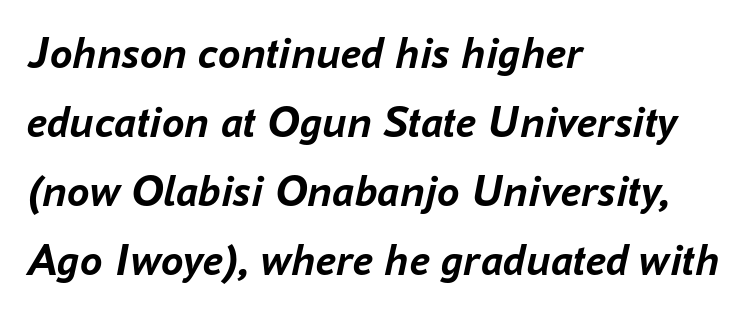
{"italic": "yes", "lean": "right", "slant_degrees": 16, "bold": "yes", "weight": "semibold", "width": "normal", "stroke_contrast": "low", "x_height": "medium", "monospaced": "no", "underline": "no", "align": "left", "line_spacing": "normal", "line_spacing_ratio": 1.53, "letter_spacing": "normal", "letter_spacing_em": 0.0, "glyph_px": 45}
